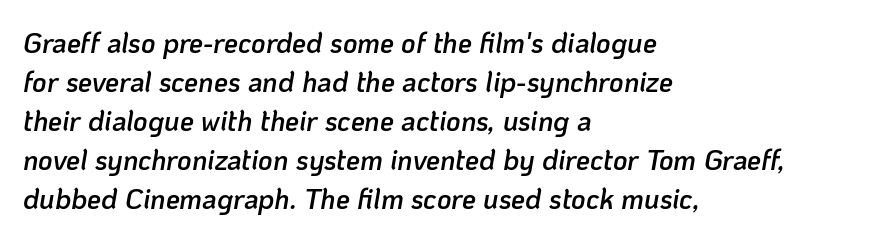
The image shows 28 px semibold type, italic (leaning right); set left-aligned, normal line spacing (1.39x), normal letter spacing, not underlined; low stroke contrast and a medium x-height.
